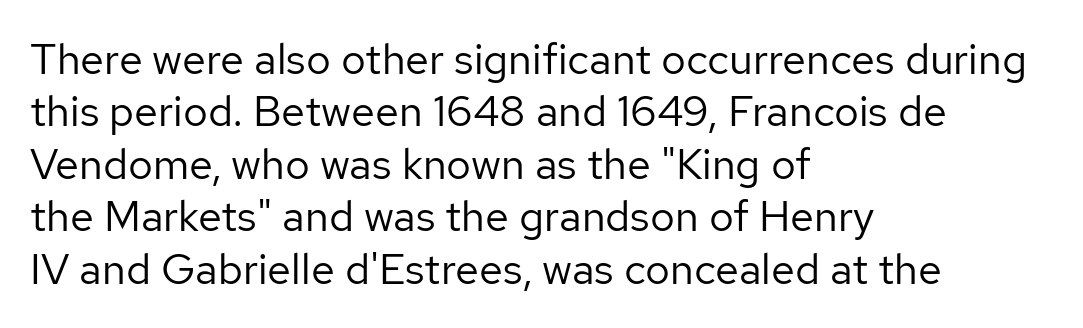
Q: Is the text bold? A: No.
Q: Is the text italic (slanted)? A: No, it is upright.
Q: Is the typeface a serif or a sans-serif typeface? A: Sans-serif.
Q: Is the text underlined? A: No.
Q: How is the paragraph aligned? A: Left-aligned.
Q: Is the spacing between letters normal or unusually wide? A: Normal.
Q: Width (condensed, normal, or wide)? A: Normal.
Q: Stroke contrast? A: Low.
Q: x-height? A: Medium.
Q: Monospaced? A: No.
